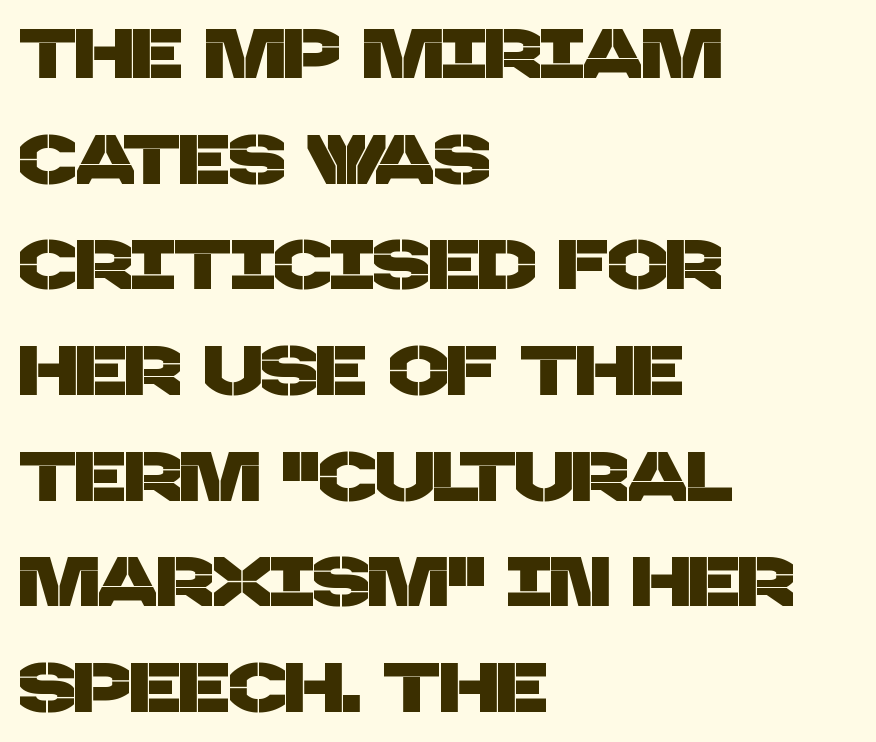
{"serif": "no", "width": "normal", "stroke_contrast": "low", "x_height": "large", "monospaced": "no", "underline": "no", "align": "left", "line_spacing": "normal", "line_spacing_ratio": 1.51, "letter_spacing": "normal", "letter_spacing_em": 0.0, "glyph_px": 70}
